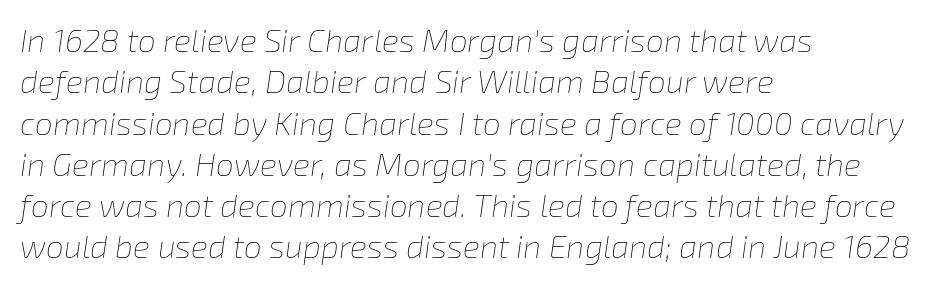
Stroke mass is kept to a normal reading level or below. The letters sit at their default tracking, neither squeezed nor spread. Looks like regular typesetting: each glyph gets only the width it needs. The passage is arranged the way most books set body copy — flush left. This sample keeps an unexceptional amount of space between lines.
